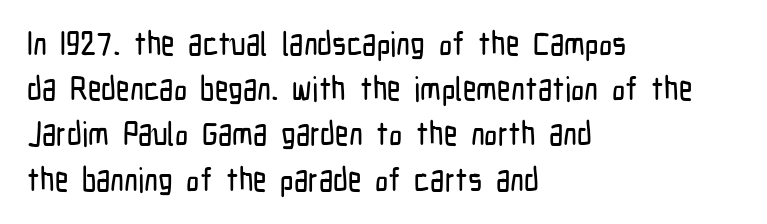
The image shows 33 px condensed sans-serif type, upright; set left-aligned, normal line spacing (1.37x), normal letter spacing, not underlined; low stroke contrast and a medium x-height.
